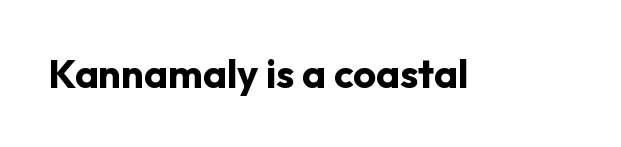
{"serif": "no", "italic": "no", "bold": "yes", "weight": "bold", "width": "normal", "stroke_contrast": "low", "x_height": "medium", "monospaced": "no", "underline": "no", "letter_spacing": "normal", "letter_spacing_em": 0.0, "glyph_px": 40}
